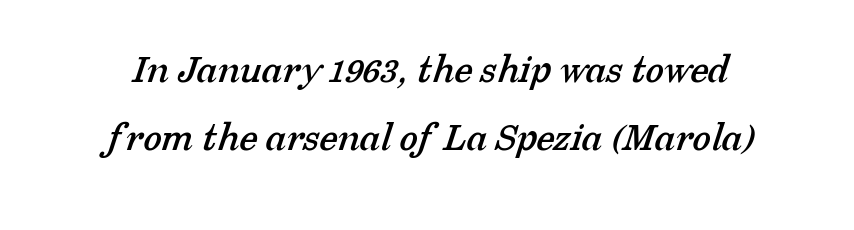
Q: Is the typeface a serif or a sans-serif typeface? A: Serif.
Q: Is the text underlined? A: No.
Q: Is the spacing between letters normal or unusually wide? A: Normal.
Q: Is the spacing between lines tight, normal or loose? A: Normal.
Q: Width (condensed, normal, or wide)? A: Normal.
Q: Stroke contrast? A: Low.
Q: x-height? A: Medium.
Q: Monospaced? A: No.
